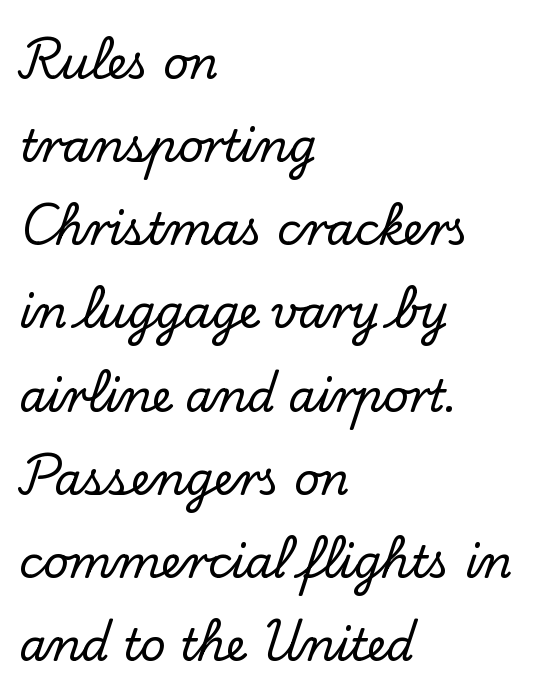
Q: Is the text italic (slanted)? A: Yes.
Q: Is the typeface a serif or a sans-serif typeface? A: Serif.
Q: Is the text underlined? A: No.
Q: How is the paragraph aligned? A: Left-aligned.
Q: Is the spacing between letters normal or unusually wide? A: Normal.
Q: Width (condensed, normal, or wide)? A: Normal.
Q: Stroke contrast? A: Low.
Q: x-height? A: Small.
Q: Monospaced? A: No.
